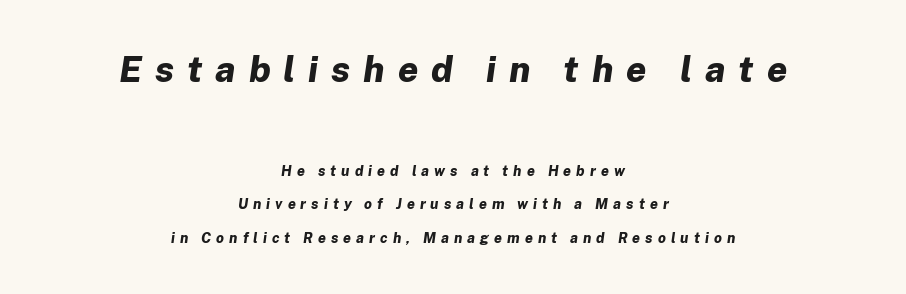
Top chunk: large. Bottom chunk: small. There's an unmistakable incline to the writing here. Compared with typical paragraphs, the rows here are farther apart. A student would call this center alignment; a typographer would say set centered. Varying glyph widths throughout — classic text-font behaviour.
